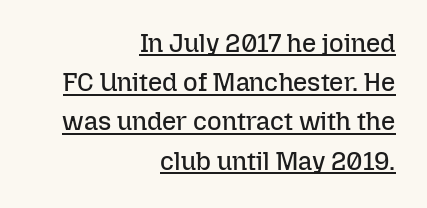
The image shows 25 px text type, upright; set right-aligned, normal line spacing (1.57x), normal letter spacing, underlined.
